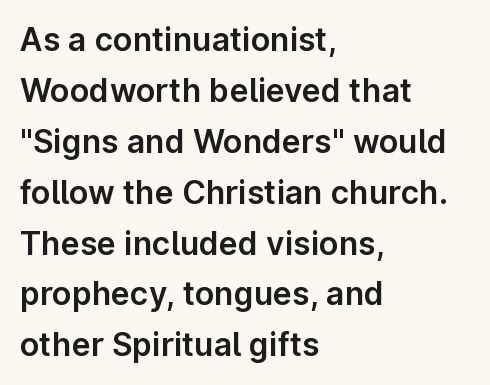
The image shows 32 px sans-serif type, upright; set left-aligned, normal line spacing (1.59x), normal letter spacing, not underlined; low stroke contrast and a medium x-height.
